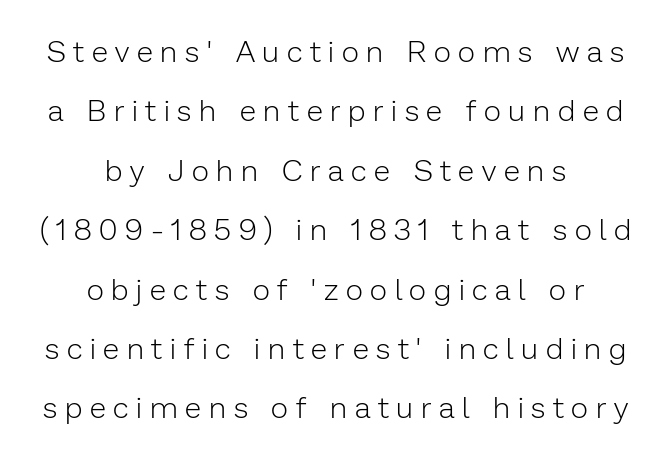
Q: Is the text bold? A: No.
Q: Is the text italic (slanted)? A: No, it is upright.
Q: Is the typeface a serif or a sans-serif typeface? A: Sans-serif.
Q: Is the text underlined? A: No.
Q: How is the paragraph aligned? A: Centered.
Q: Is the spacing between letters normal or unusually wide? A: Unusually wide.
Q: Is the spacing between lines tight, normal or loose? A: Loose.
Q: Width (condensed, normal, or wide)? A: Normal.
Q: Stroke contrast? A: Low.
Q: x-height? A: Medium.
Q: Monospaced? A: No.
